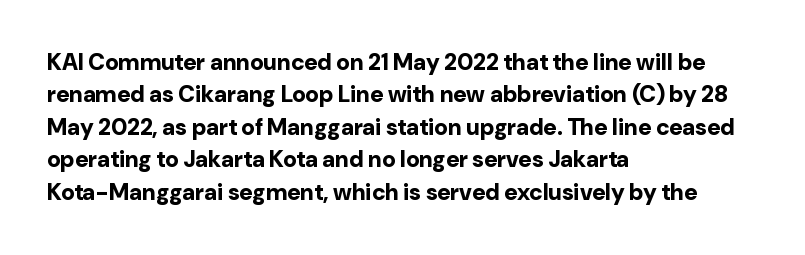
The image shows 23 px bold type, upright; set left-aligned, normal line spacing (1.41x), normal letter spacing, not underlined.
